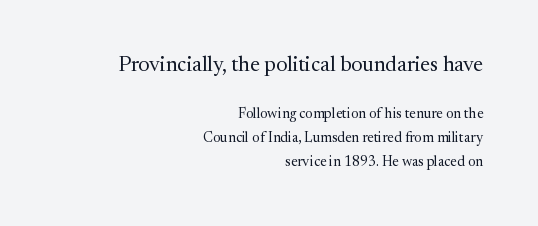
The weight tops out at a normal text grade. The lines in this sample share a right terminus and differ only in where they begin. Clear beneath every line of the passage. Regular leading. Look at the tracking — it's just the regular setting, nothing added. Type size steps down from the first block to the second.
